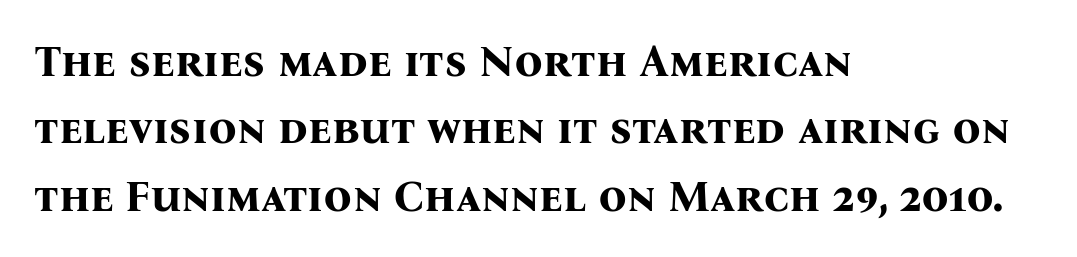
The image shows 44 px bold serif type, upright; set left-aligned, normal line spacing (1.53x), normal letter spacing, not underlined; medium stroke contrast and a medium x-height.
